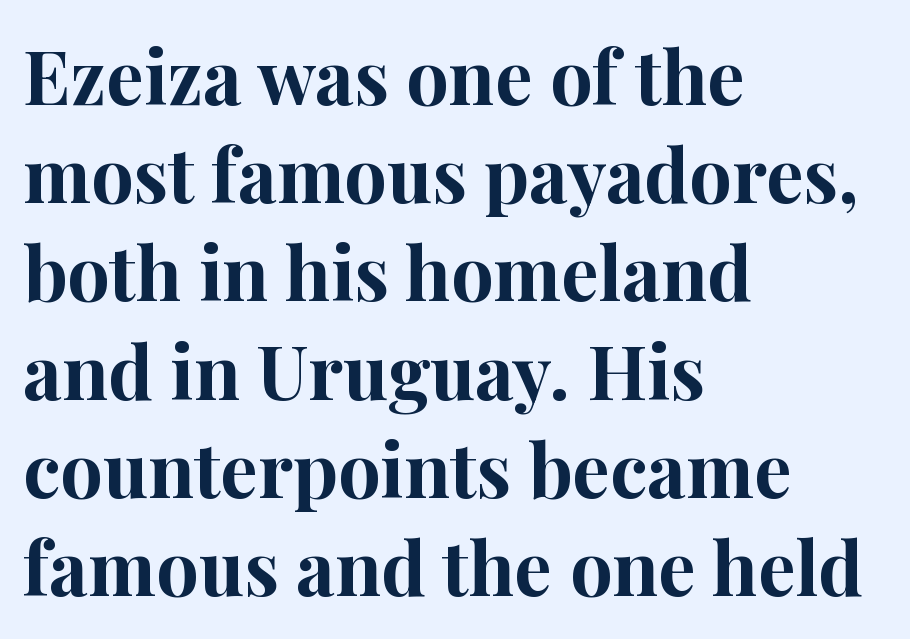
Q: Is the text bold? A: Yes.
Q: Is the text italic (slanted)? A: No, it is upright.
Q: Is the typeface a serif or a sans-serif typeface? A: Serif.
Q: Is the text underlined? A: No.
Q: How is the paragraph aligned? A: Left-aligned.
Q: Is the spacing between letters normal or unusually wide? A: Normal.
Q: Is the spacing between lines tight, normal or loose? A: Normal.
Q: Width (condensed, normal, or wide)? A: Normal.
Q: Stroke contrast? A: High.
Q: x-height? A: Medium.
Q: Monospaced? A: No.
